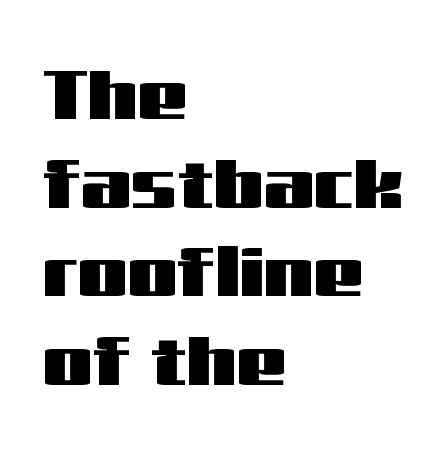
Compared with typical body copy, the letter spacing here is the same. The rendering uses a moderate line-height, typical for paragraphs. Each letter keeps its own natural width here, so spacing adapts to shape. The letters stand straight up with perfectly vertical stems.
